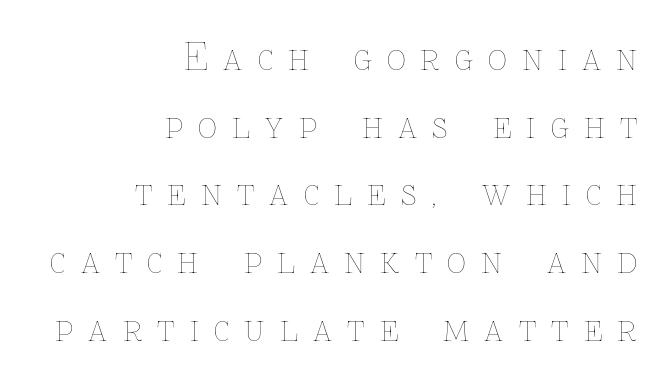
{"italic": "no", "bold": "no", "weight": "thin", "width": "normal", "stroke_contrast": "low", "x_height": "medium", "monospaced": "no", "underline": "no", "align": "right", "line_spacing_ratio": 1.83, "letter_spacing": "wide", "letter_spacing_em": 0.41, "glyph_px": 37}
